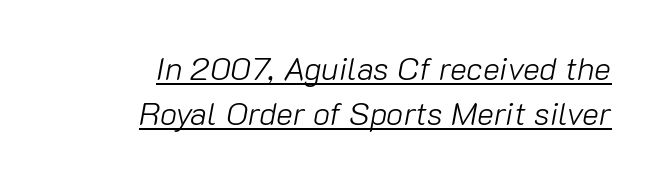
The image shows 32 px light type, italic (leaning right); set right-aligned, normal line spacing (1.41x), normal letter spacing, underlined; low stroke contrast and a medium x-height.
